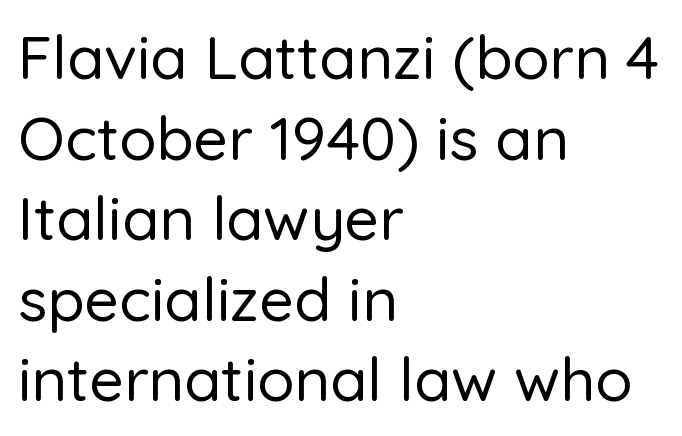
The passage shown has conventional tracking throughout. A roman cut, with each character standing at attention. Each letter keeps its own natural width here, so spacing adapts to shape. All the whitespace from short lines collects on the right. The designer left line spacing at the default. Rule under the text: the space is simply empty.
